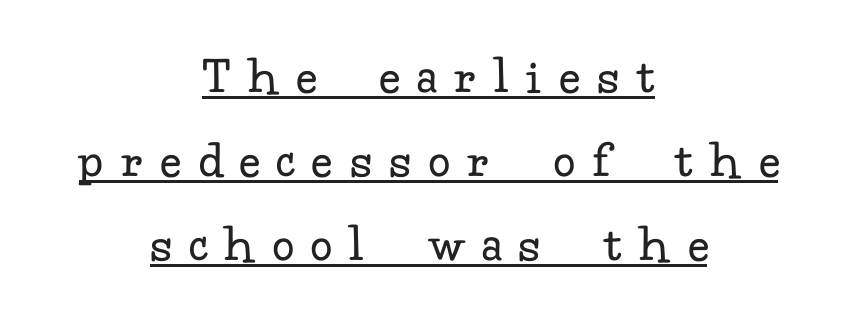
Q: Is the text bold? A: No.
Q: Is the text italic (slanted)? A: No, it is upright.
Q: Is the typeface a serif or a sans-serif typeface? A: Serif.
Q: Is the text underlined? A: Yes.
Q: How is the paragraph aligned? A: Centered.
Q: Is the spacing between letters normal or unusually wide? A: Unusually wide.
Q: Is the spacing between lines tight, normal or loose? A: Normal.
Q: Width (condensed, normal, or wide)? A: Normal.
Q: Stroke contrast? A: Low.
Q: x-height? A: Small.
Q: Monospaced? A: No.
